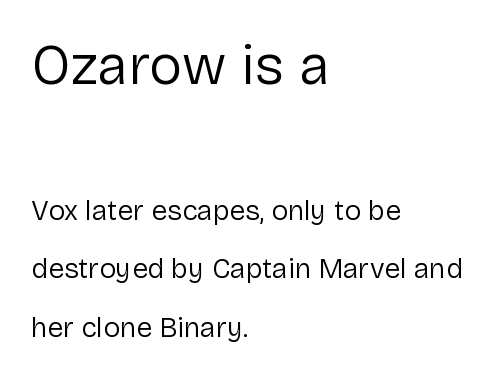
{"serif": "no", "italic": "no", "bold": "no", "weight": "regular", "width": "normal", "stroke_contrast": "low", "x_height": "medium", "monospaced": "no", "underline": "no", "align": "left", "line_spacing": "loose", "line_spacing_ratio": 2.09, "letter_spacing": "normal", "letter_spacing_em": 0.0, "larger_block": "first", "size_ratio": 2.0, "glyph_px": 56}
